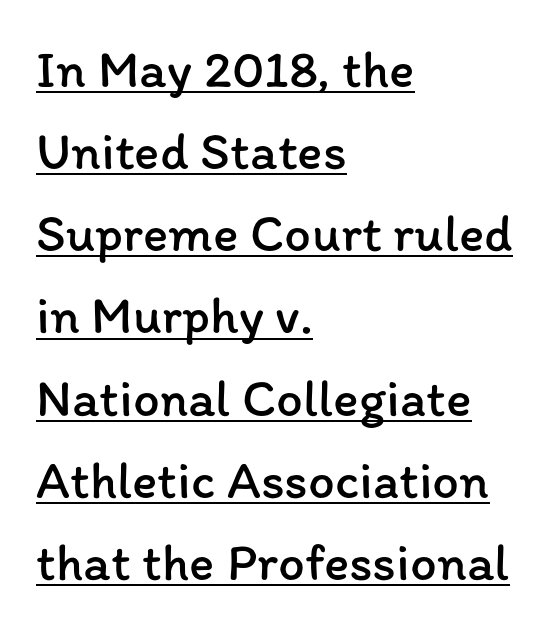
The letters stand upright; this is a roman face. Is the block centered? No — it sits flush against the left margin. Regarding leading, the lines here are spaced in the standard way. Character widths vary here, with narrow letters taking less room than wide ones.
